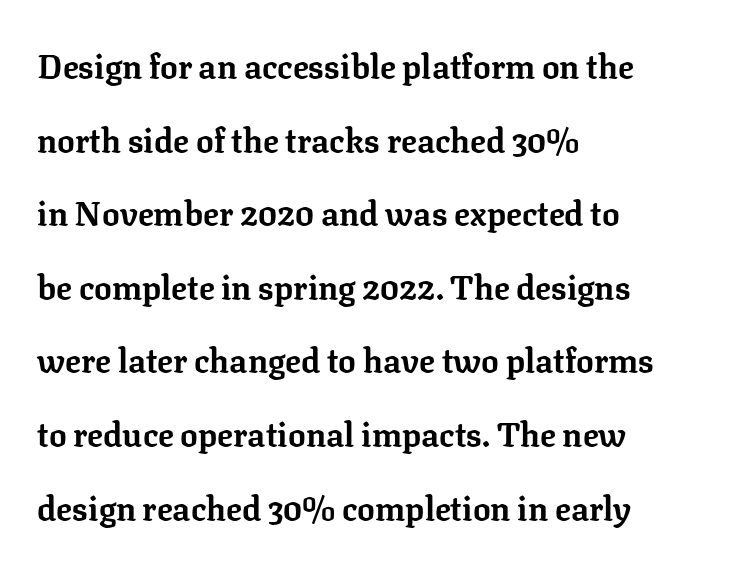
The image shows 33 px bold serif type, upright; set left-aligned, loose line spacing (2.23x), normal letter spacing, not underlined; low stroke contrast and a medium x-height.
